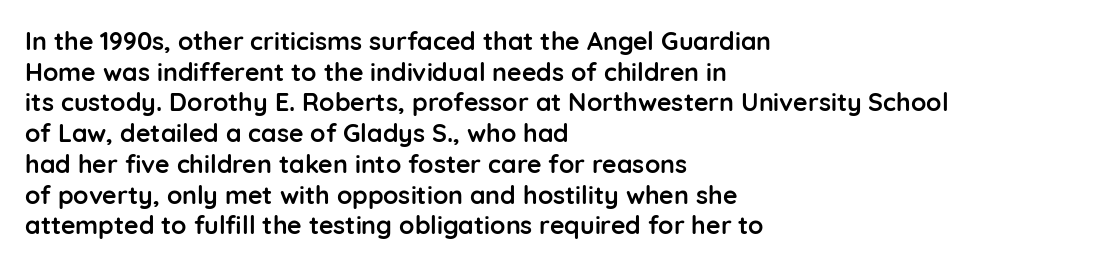
Q: Is the text bold? A: Yes.
Q: Is the text italic (slanted)? A: No, it is upright.
Q: Is the text underlined? A: No.
Q: How is the paragraph aligned? A: Left-aligned.
Q: Is the spacing between letters normal or unusually wide? A: Normal.
